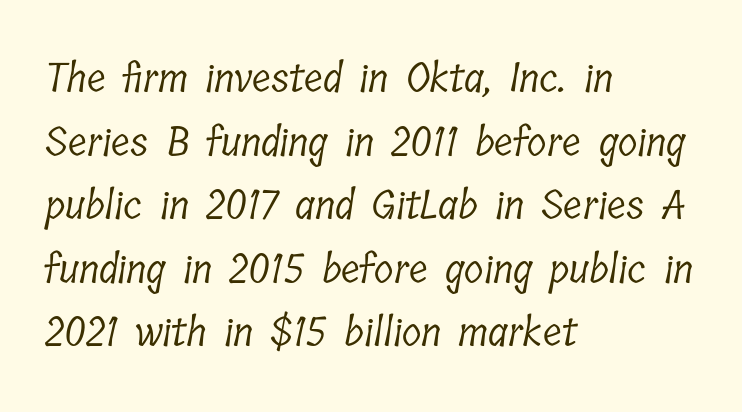
The image shows 40 px light, condensed serif type; set left-aligned, normal line spacing (1.59x), normal letter spacing, not underlined; low stroke contrast and a medium x-height.
